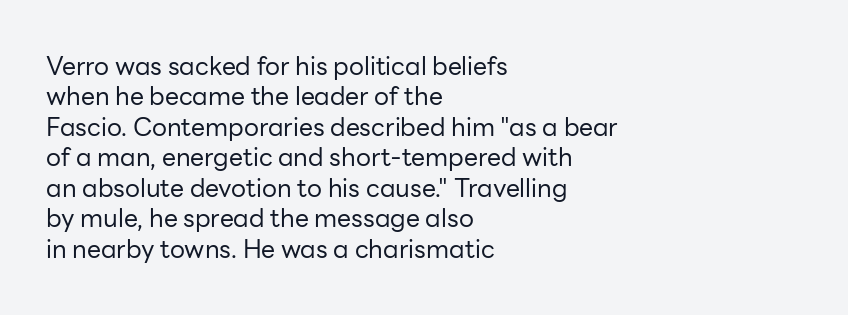
The image shows 25 px text type, upright; set left-aligned, line spacing 1.22x, normal letter spacing, not underlined.
